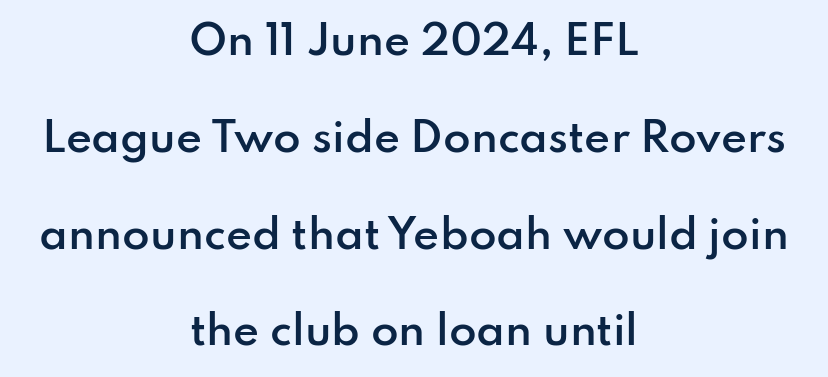
Q: Is the text bold? A: Semi-bold.
Q: Is the text italic (slanted)? A: No, it is upright.
Q: Is the typeface a serif or a sans-serif typeface? A: Sans-serif.
Q: Is the text underlined? A: No.
Q: How is the paragraph aligned? A: Centered.
Q: Is the spacing between letters normal or unusually wide? A: Normal.
Q: Is the spacing between lines tight, normal or loose? A: Loose.
Q: Width (condensed, normal, or wide)? A: Normal.
Q: Stroke contrast? A: Low.
Q: x-height? A: Small.
Q: Monospaced? A: No.
